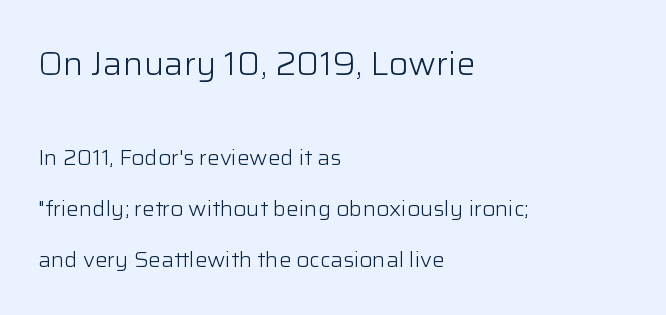
The image shows 32 px light sans-serif type, upright; set left-aligned, loose line spacing (2.42x), normal letter spacing, not underlined; the first (top) block is 1.52x larger; low stroke contrast and a medium x-height.
